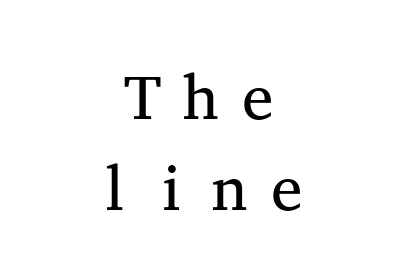
The image shows 63 px regular-weight, wide serif type, upright, monospaced; set centered, normal line spacing (1.45x), not underlined; medium stroke contrast and a medium x-height.
